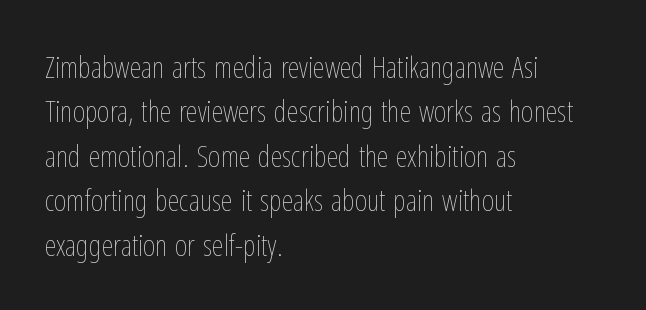
{"italic": "no", "bold": "no", "weight": "thin", "width": "condensed", "stroke_contrast": "low", "x_height": "medium", "monospaced": "no", "underline": "no", "align": "left", "line_spacing": "normal", "line_spacing_ratio": 1.48, "letter_spacing": "normal", "letter_spacing_em": 0.0, "glyph_px": 30}
